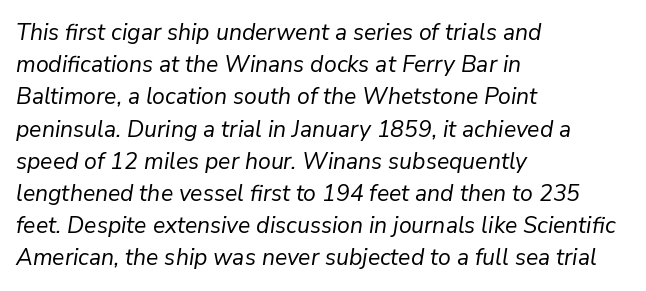
The image shows 23 px text type, italic (leaning right); set left-aligned, normal line spacing (1.4x), normal letter spacing, not underlined.
